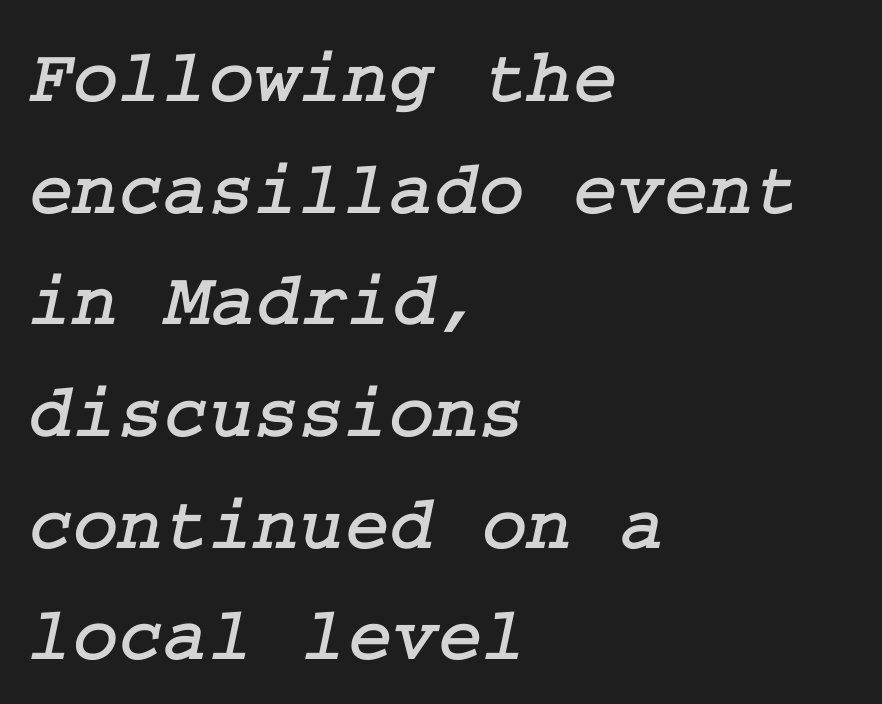
The image shows 77 px serif type; set left-aligned, normal line spacing (1.45x), normal letter spacing, not underlined; low stroke contrast and a medium x-height.
